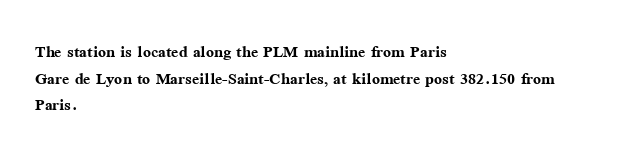
{"italic": "no", "bold": "yes", "underline": "no", "align": "left", "line_spacing": "normal", "line_spacing_ratio": 1.27, "letter_spacing": "normal", "letter_spacing_em": 0.0, "glyph_px": 21}
